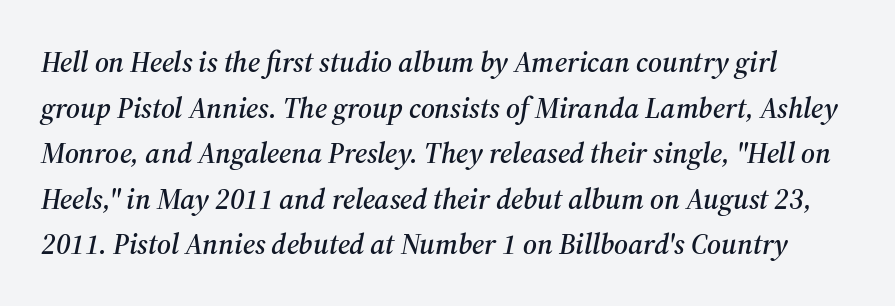
Style check: oblique. What's the leading like? Ordinary, nothing unusual. Descenders are the only things crossing below the line. Glyph-to-glyph distance matches everyday printed text. Letterform terminals end in serifs throughout the passage. Here the designer chose a conventional face with non-uniform glyph widths.
